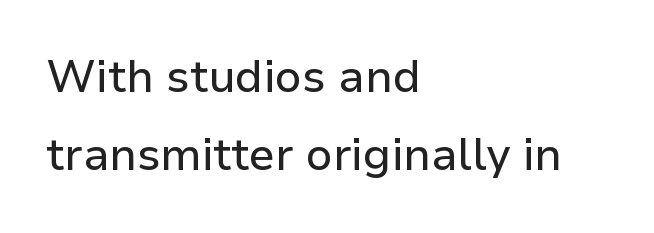
Q: Is the text italic (slanted)? A: No, it is upright.
Q: Is the typeface a serif or a sans-serif typeface? A: Sans-serif.
Q: Is the text underlined? A: No.
Q: How is the paragraph aligned? A: Left-aligned.
Q: Is the spacing between letters normal or unusually wide? A: Normal.
Q: Width (condensed, normal, or wide)? A: Normal.
Q: Stroke contrast? A: Low.
Q: x-height? A: Medium.
Q: Monospaced? A: No.
